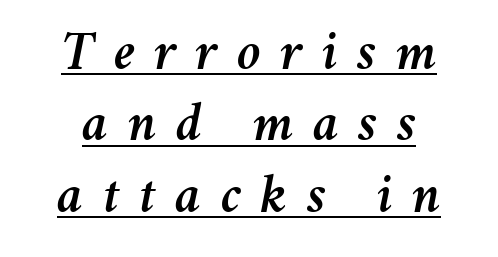
Style check: oblique. Each letter keeps its own natural width here, so spacing adapts to shape. This rendering features underlined lettering. The rendering inserts visible extra space after every character. Is there much room between lines? A standard amount, neither cramped nor airy.
